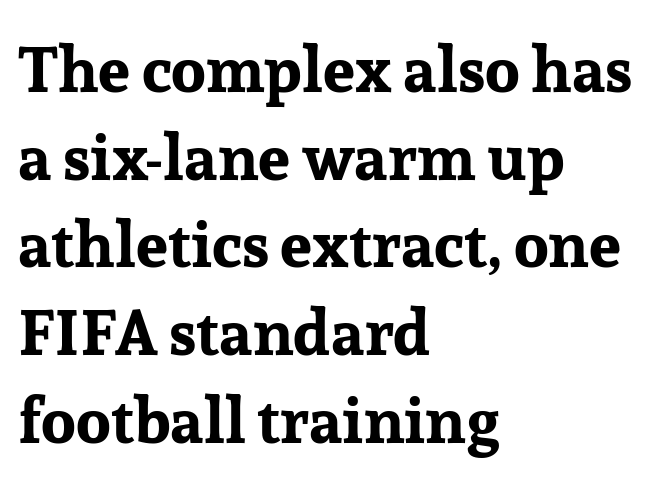
The image shows 64 px bold serif type, upright; set left-aligned, normal line spacing (1.37x), normal letter spacing, not underlined; low stroke contrast and a medium x-height.
